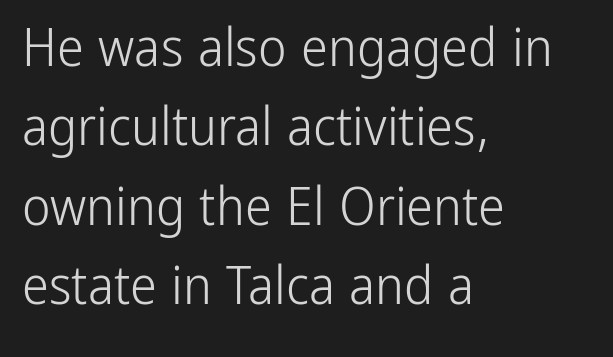
The image shows 54 px light, condensed sans-serif type, upright; set left-aligned, normal line spacing (1.47x), normal letter spacing, not underlined; low stroke contrast and a medium x-height.
